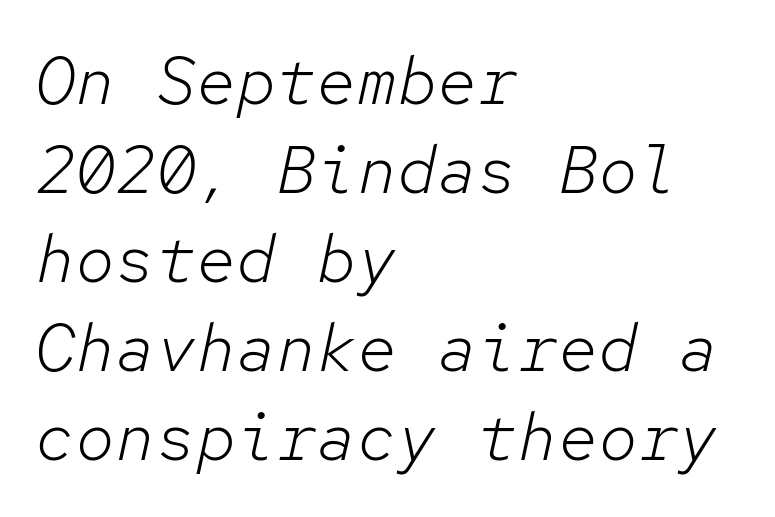
Clear beneath every line of the passage. Every row of glyphs begins at an identical x-position on the left. Students, observe: this is what conventionally led text looks like. On a weight scale, this lands at 450 or below. You can tell it's italic because the verticals aren't actually vertical. Fixed-width glyphs throughout — classic coding-font behaviour.
